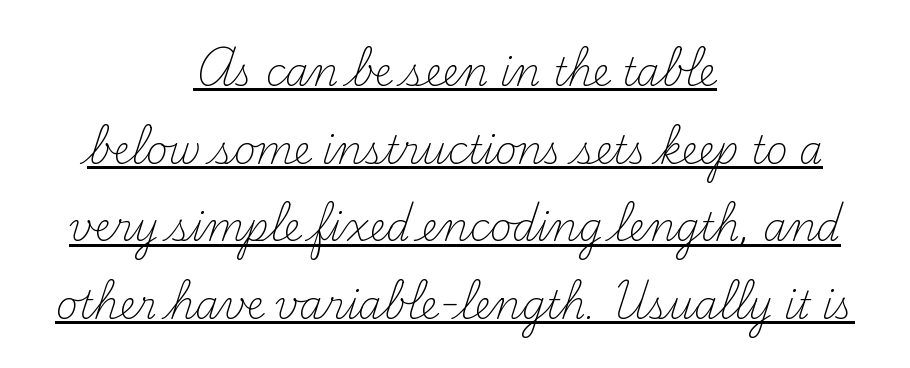
{"bold": "no", "weight": "light", "width": "normal", "stroke_contrast": "medium", "x_height": "small", "monospaced": "no", "underline": "yes", "align": "center", "line_spacing": "loose", "line_spacing_ratio": 2.04, "letter_spacing": "normal", "letter_spacing_em": 0.0, "glyph_px": 38}
